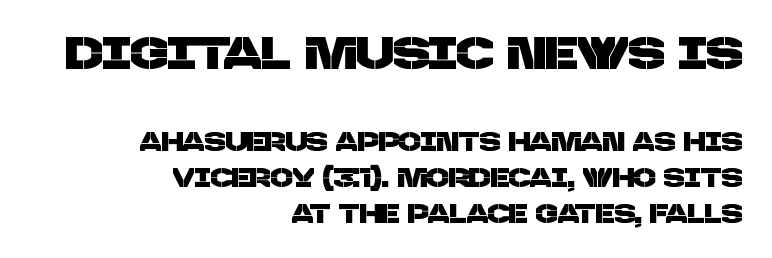
The passage shown begins with its larger block and ends with its smaller one. Does the type have serifs? No, each stem ends abruptly. Note the varied advance widths — an 'i' is clearly narrower than an 'm'. Clear beneath every line of the passage.
